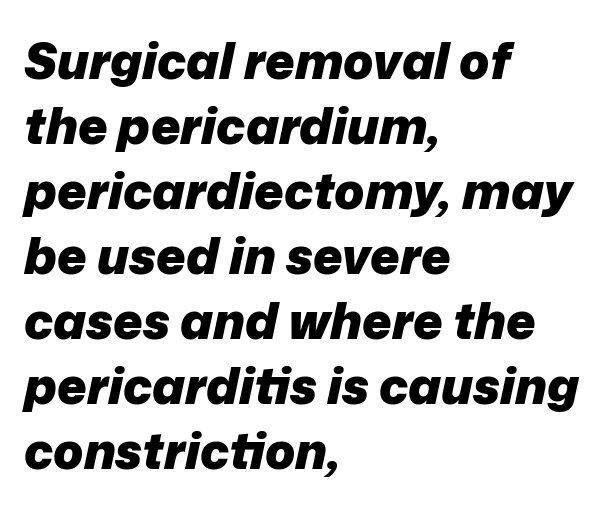
Q: Is the text bold? A: Yes.
Q: Is the text italic (slanted)? A: Yes, it leans right by about 12 degrees.
Q: Is the text underlined? A: No.
Q: How is the paragraph aligned? A: Left-aligned.
Q: Is the spacing between letters normal or unusually wide? A: Normal.
Q: Is the spacing between lines tight, normal or loose? A: Normal.
Q: Width (condensed, normal, or wide)? A: Normal.
Q: Stroke contrast? A: Low.
Q: x-height? A: Medium.
Q: Monospaced? A: No.
